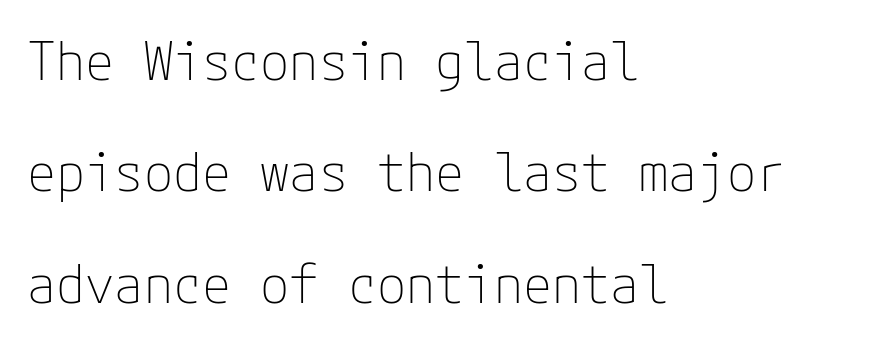
Bold? No — there's no thickening of the strokes. The rendering uses a large line-height, opening up the rows. Nobody touched the tracking dial on this one. Underlining? Definitely not there. Nothing sits at the stroke ends, so this counts as sans-serif. Quick note: not italic, upright.
